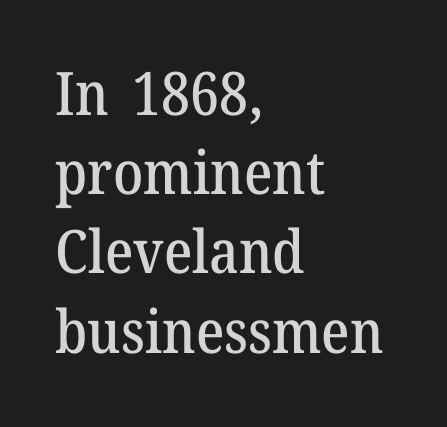
Quick note: not italic, upright. The glyphs are unaccompanied by any horizontal stroke below them. Notice how the passage keeps a crisp vertical edge on the left only. The passage shown has conventional tracking throughout.
